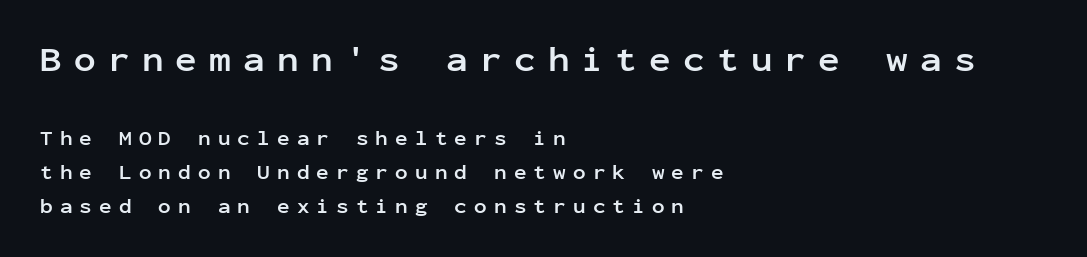
{"serif": "no", "italic": "no", "bold": "yes", "weight": "semibold", "width": "normal", "stroke_contrast": "low", "x_height": "medium", "monospaced": "yes", "underline": "no", "align": "left", "line_spacing": "normal", "line_spacing_ratio": 1.6, "letter_spacing": "wide", "letter_spacing_em": 0.34, "larger_block": "first", "size_ratio": 1.71, "glyph_px": 36}
